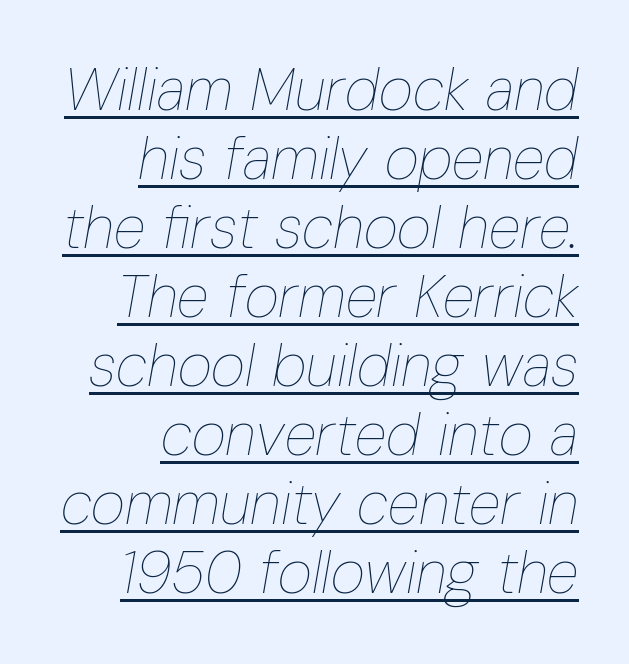
Q: Is the text bold? A: No.
Q: Is the text italic (slanted)? A: Yes, it leans right by about 10 degrees.
Q: Is the text underlined? A: Yes.
Q: How is the paragraph aligned? A: Right-aligned.
Q: Is the spacing between letters normal or unusually wide? A: Normal.
Q: Width (condensed, normal, or wide)? A: Condensed.
Q: Stroke contrast? A: Low.
Q: x-height? A: Medium.
Q: Monospaced? A: No.
